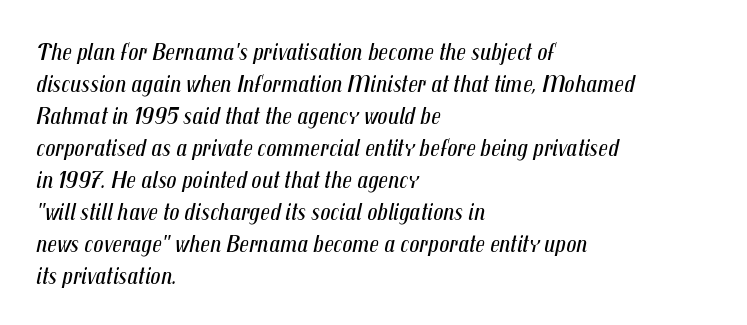
The image shows 25 px text type, italic (leaning right); set left-aligned, normal line spacing (1.28x), normal letter spacing, not underlined.
